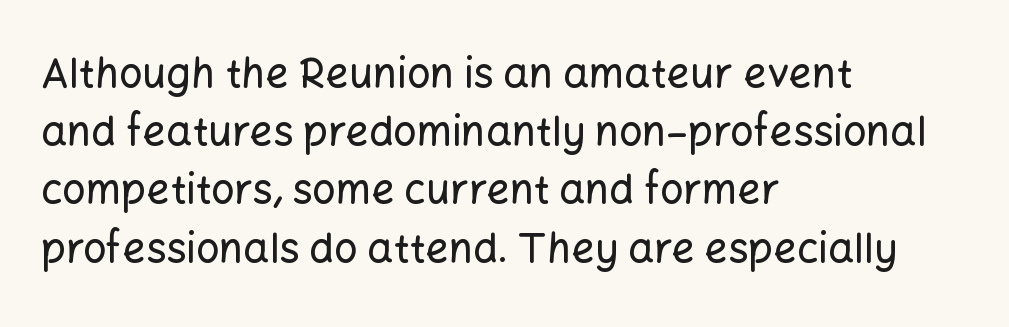
The image shows 41 px sans-serif type, upright; set left-aligned, normal line spacing (1.42x), normal letter spacing, not underlined; low stroke contrast and a medium x-height.
